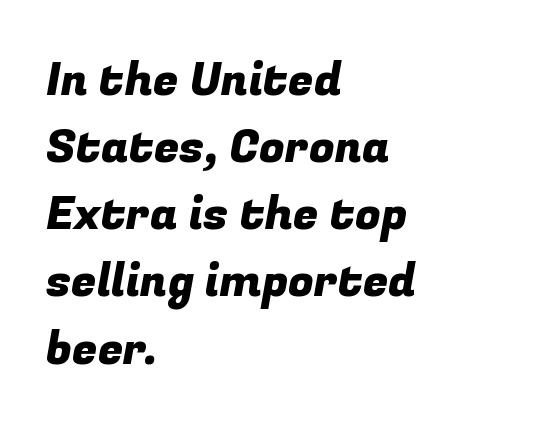
{"serif": "no", "width": "normal", "stroke_contrast": "low", "x_height": "medium", "monospaced": "no", "underline": "no", "align": "left", "line_spacing": "normal", "line_spacing_ratio": 1.46, "letter_spacing": "normal", "letter_spacing_em": 0.0, "glyph_px": 46}
